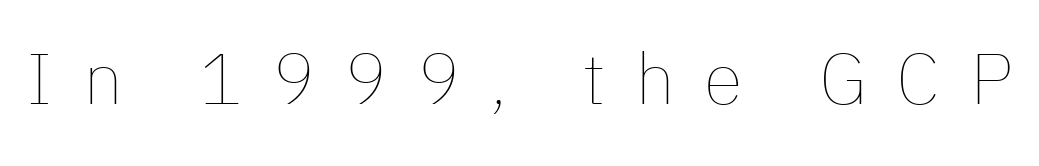
A bare baseline throughout the passage. Short note: letters widely spaced. No extra ink here — the face is not bold. Note the varied advance widths — an 'i' is clearly narrower than an 'm'. It's the straight-up-and-down kind of type.
